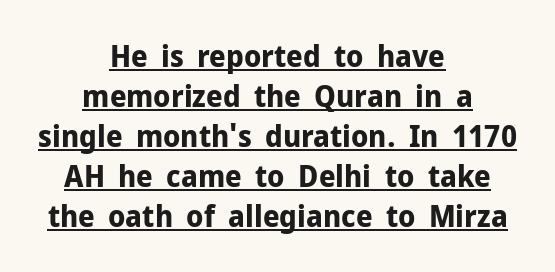
The image shows 30 px bold sans-serif type, upright; set centered, normal line spacing (1.33x), normal letter spacing, underlined; low stroke contrast and a medium x-height.
